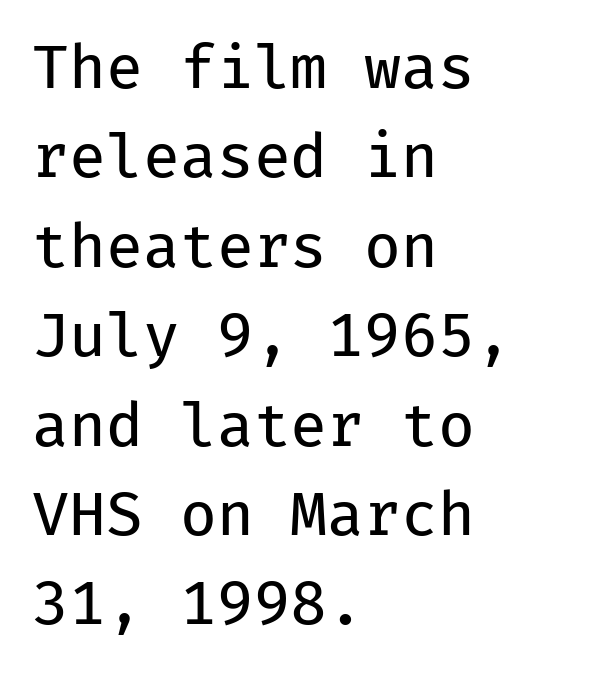
The vertical gap from one line to the next is medium. Every character sits straight up, as roman type does. The string is rendered with underlining switched off. A light-to-regular cut is what we see here. Here the designer chose a console-style face with uniform glyph widths.
